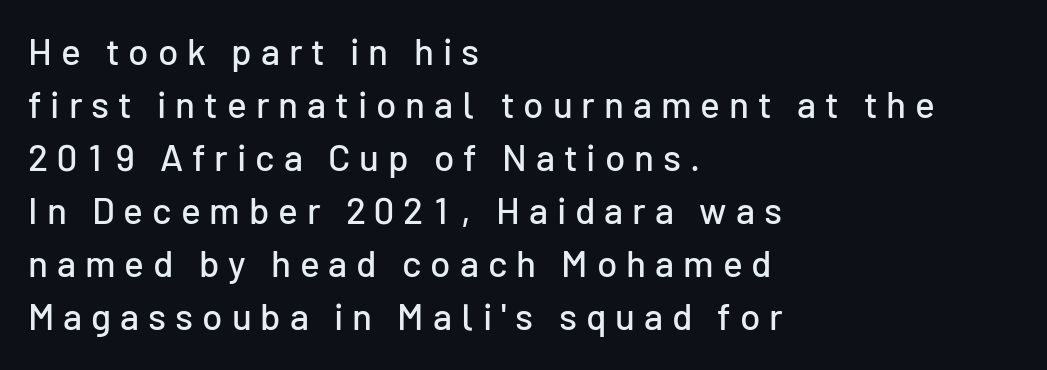
The image shows 37 px sans-serif type, upright; set left-aligned, normal line spacing (1.43x), unusually wide letter spacing (+0.24 em), not underlined; low stroke contrast and a medium x-height.
